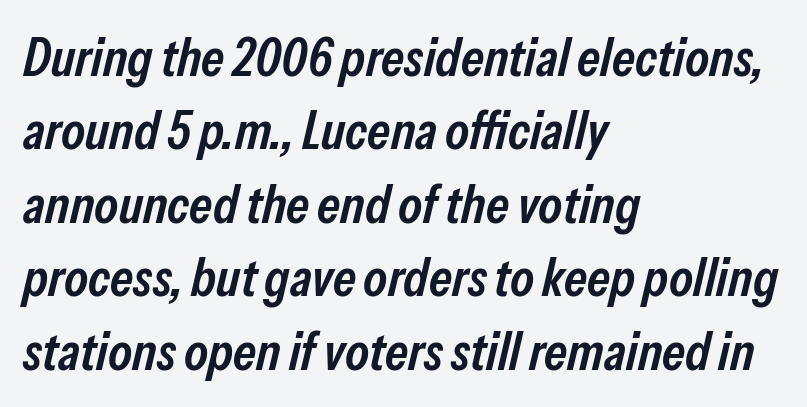
{"italic": "yes", "lean": "right", "slant_degrees": 13, "bold": "semi", "weight": "semibold", "width": "condensed", "stroke_contrast": "low", "x_height": "medium", "monospaced": "no", "underline": "no", "align": "left", "line_spacing": "normal", "line_spacing_ratio": 1.36, "letter_spacing": "normal", "letter_spacing_em": 0.0, "glyph_px": 54}
